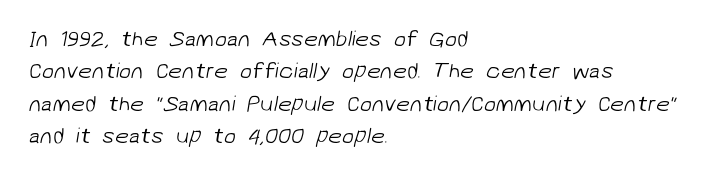
Q: Is the text bold? A: No.
Q: Is the text underlined? A: No.
Q: How is the paragraph aligned? A: Left-aligned.
Q: Is the spacing between letters normal or unusually wide? A: Normal.
Q: Is the spacing between lines tight, normal or loose? A: Normal.
